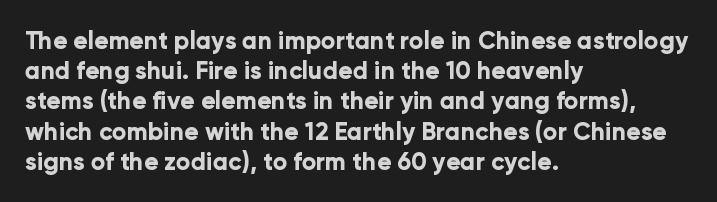
The ragged edge is on the right, which tells us the setting is flush left. The space beneath each line is pristine and unruled. This rendering leaves character spacing at its baseline value. The passage shown stacks its lines at a standard gap. Italic? Not at all — the glyphs are vertical. Emphasis by weight is at full strength: bold.
